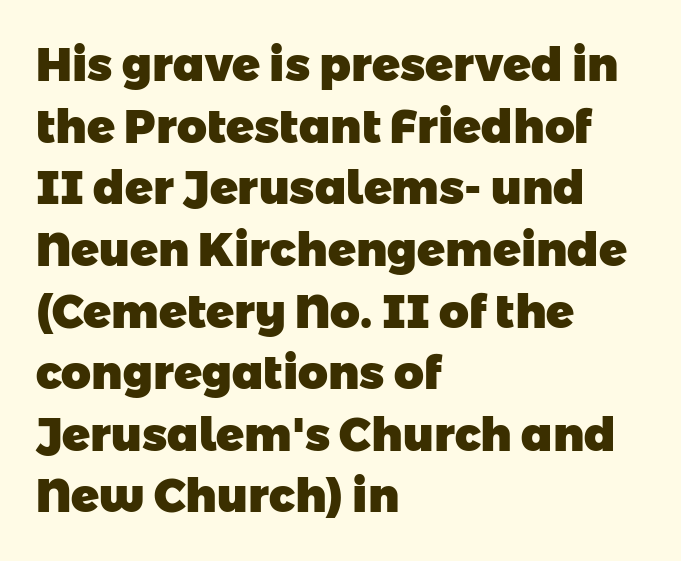
{"serif": "no", "bold": "yes", "weight": "heavy", "width": "normal", "stroke_contrast": "low", "x_height": "medium", "monospaced": "no", "underline": "no", "align": "left", "line_spacing": "normal", "line_spacing_ratio": 1.34, "letter_spacing": "normal", "letter_spacing_em": 0.0, "glyph_px": 46}
